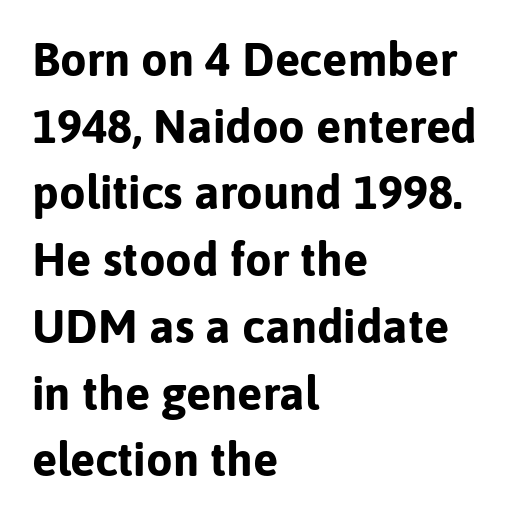
The image shows 47 px bold sans-serif type, upright; set left-aligned, normal line spacing (1.42x), normal letter spacing, not underlined; low stroke contrast and a medium x-height.
